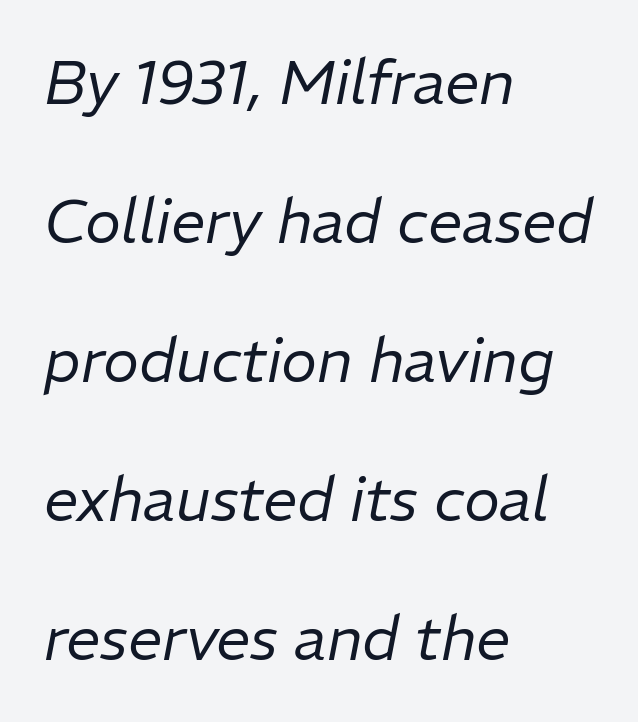
Q: Is the text bold? A: No.
Q: Is the text italic (slanted)? A: Yes, it leans right by about 11 degrees.
Q: Is the text underlined? A: No.
Q: How is the paragraph aligned? A: Left-aligned.
Q: Is the spacing between letters normal or unusually wide? A: Normal.
Q: Is the spacing between lines tight, normal or loose? A: Loose.
Q: Width (condensed, normal, or wide)? A: Normal.
Q: Stroke contrast? A: Low.
Q: x-height? A: Medium.
Q: Monospaced? A: No.
